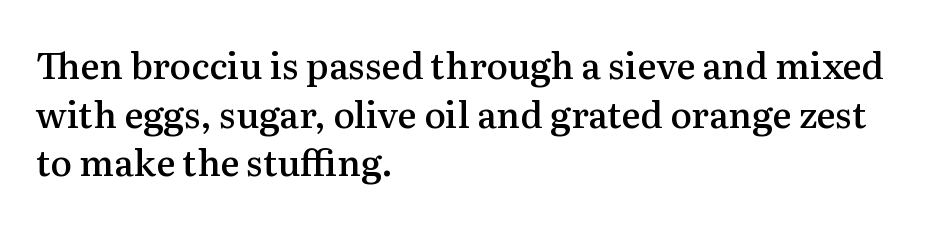
The image shows 36 px semibold serif type, upright; set left-aligned, normal line spacing (1.35x), normal letter spacing, not underlined; medium stroke contrast and a medium x-height.
